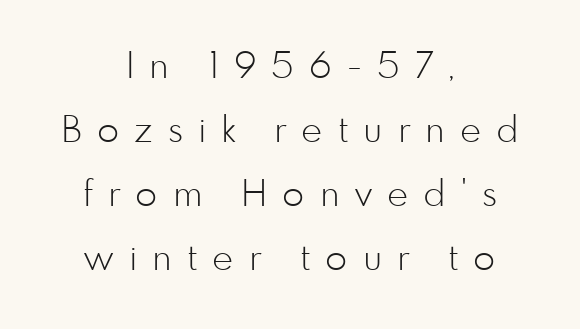
Layout note: lines centered. Here the designer chose a conventional face with non-uniform glyph widths. The gap between lines stays unmarked. Notice how the stems are strictly vertical — no italics here. Each letter's strokes conclude bluntly, with no projecting serifs.
